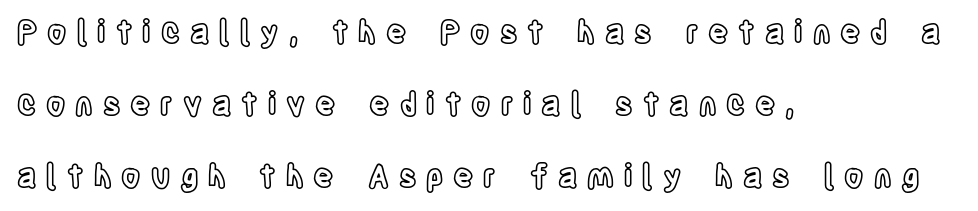
The image shows 31 px condensed type, upright; set left-aligned, loose line spacing (2.33x), unusually wide letter spacing (+0.32 em), not underlined; a large x-height.
